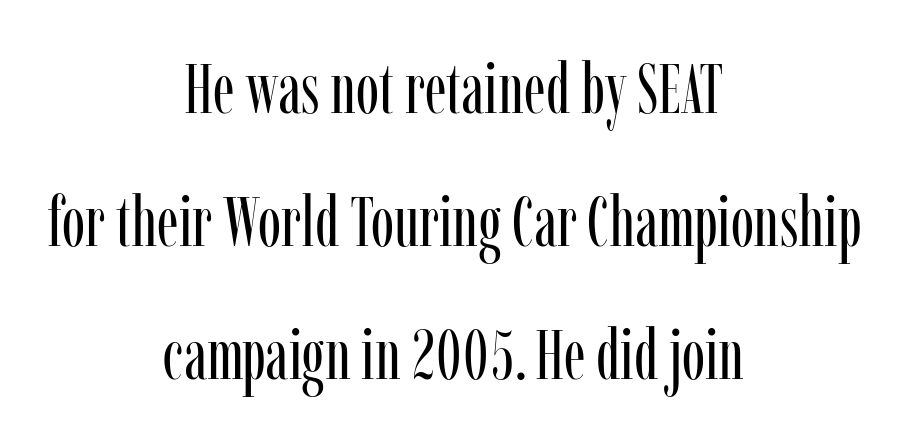
The image shows 70 px regular-weight, condensed serif type, upright; set centered, loose line spacing (1.9x), normal letter spacing, not underlined; low stroke contrast and a medium x-height.
